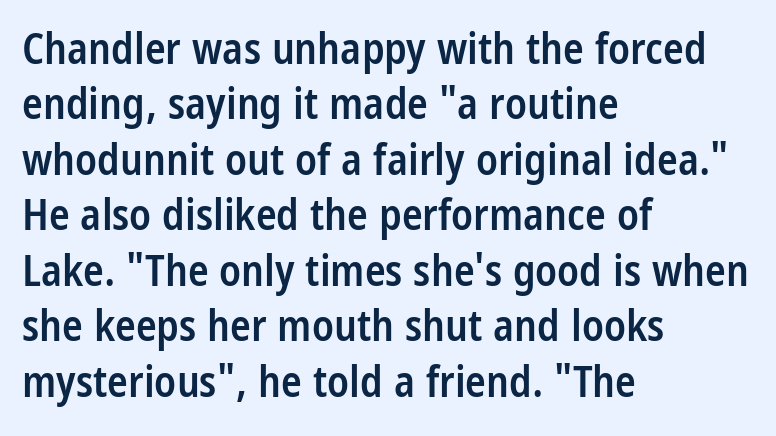
Q: Is the text bold? A: Semi-bold.
Q: Is the text italic (slanted)? A: No, it is upright.
Q: Is the typeface a serif or a sans-serif typeface? A: Sans-serif.
Q: Is the text underlined? A: No.
Q: How is the paragraph aligned? A: Left-aligned.
Q: Is the spacing between letters normal or unusually wide? A: Normal.
Q: Is the spacing between lines tight, normal or loose? A: Normal.
Q: Width (condensed, normal, or wide)? A: Condensed.
Q: Stroke contrast? A: Low.
Q: x-height? A: Large.
Q: Monospaced? A: No.
